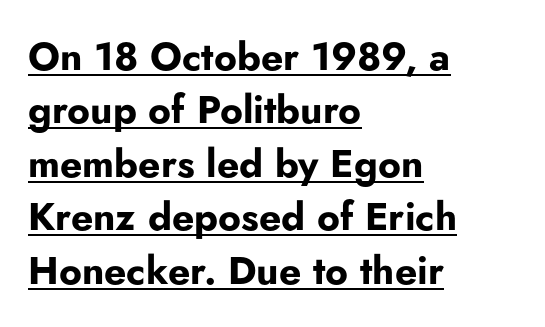
{"serif": "no", "italic": "no", "bold": "yes", "weight": "bold", "width": "normal", "stroke_contrast": "low", "x_height": "small", "monospaced": "no", "underline": "yes", "align": "left", "line_spacing": "normal", "line_spacing_ratio": 1.37, "letter_spacing": "normal", "letter_spacing_em": 0.0, "glyph_px": 39}
